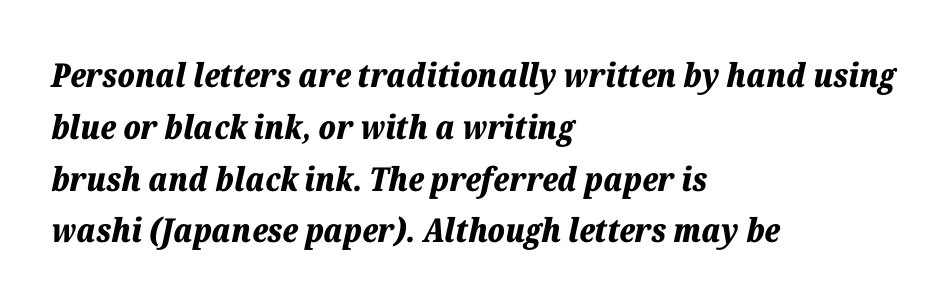
{"italic": "yes", "lean": "right", "slant_degrees": 12, "bold": "yes", "weight": "bold", "width": "normal", "stroke_contrast": "low", "x_height": "medium", "monospaced": "no", "underline": "no", "align": "left", "line_spacing": "normal", "line_spacing_ratio": 1.57, "letter_spacing": "normal", "letter_spacing_em": 0.0, "glyph_px": 33}
